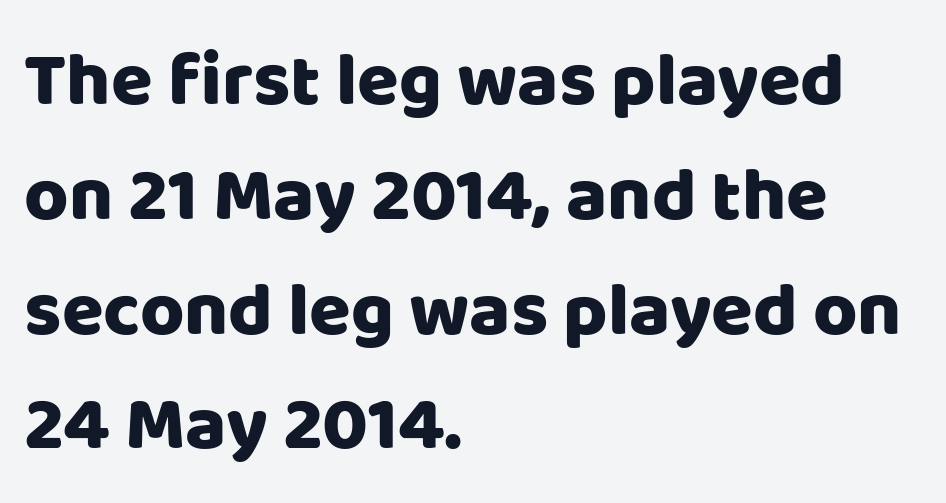
The image shows 76 px sans-serif type, upright; set left-aligned, normal line spacing (1.51x), normal letter spacing, not underlined; low stroke contrast and a large x-height.
